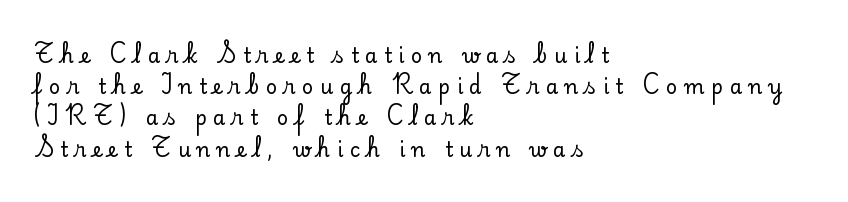
Plain, unruled lines of type. The leading is moderate, giving the passage an even texture. The passage shown has open, widely tracked lettering throughout. It's the straight-up-and-down kind of type.
